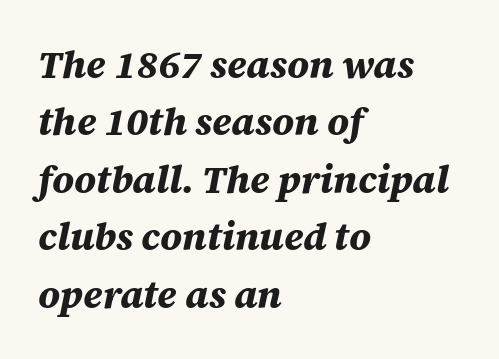
Successive baselines arrive at the customary interval. The passage shown leans; its letterforms are oblique. The rag falls on the right side of this text block. The typesetting leans heavy: a genuine bold. Anything drawn beneath the words? Only blank space. Here the designer chose a conventional face with non-uniform glyph widths.
